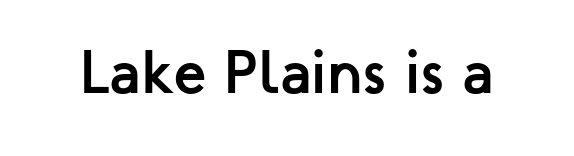
Q: Is the text bold? A: Yes.
Q: Is the text italic (slanted)? A: No, it is upright.
Q: Is the typeface a serif or a sans-serif typeface? A: Sans-serif.
Q: Is the text underlined? A: No.
Q: Is the spacing between letters normal or unusually wide? A: Normal.
Q: Width (condensed, normal, or wide)? A: Normal.
Q: Stroke contrast? A: Low.
Q: x-height? A: Medium.
Q: Monospaced? A: No.
